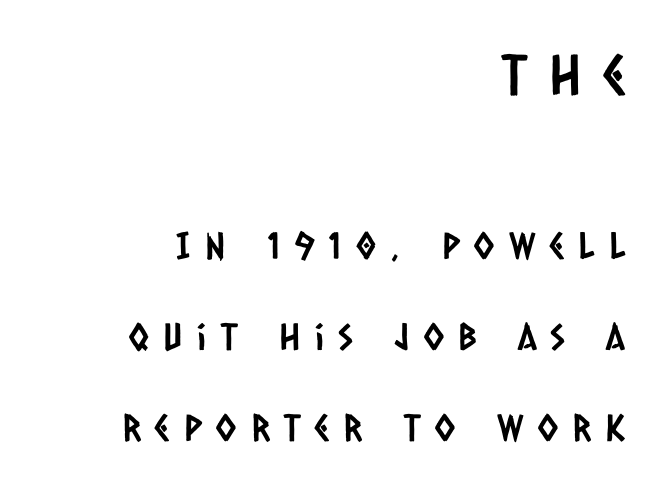
Q: Is the typeface a serif or a sans-serif typeface? A: Sans-serif.
Q: Is the text underlined? A: No.
Q: How is the paragraph aligned? A: Right-aligned.
Q: Is the spacing between letters normal or unusually wide? A: Unusually wide.
Q: Is the spacing between lines tight, normal or loose? A: Loose.
Q: Which block of text is set in a larger size, the first (top) or the second (bottom)? A: The first (top) one.
Q: Width (condensed, normal, or wide)? A: Condensed.
Q: Stroke contrast? A: Low.
Q: x-height? A: Large.
Q: Monospaced? A: No.
